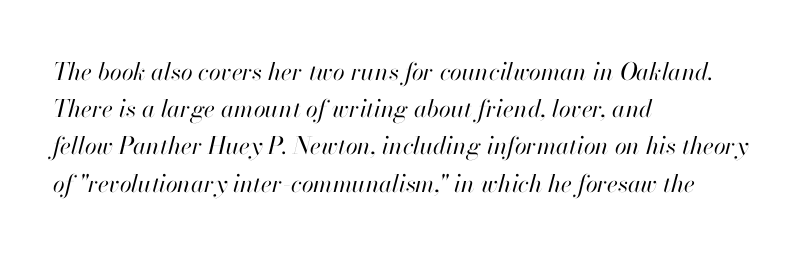
The image shows 24 px text type, italic (leaning right); set left-aligned, normal line spacing (1.55x), normal letter spacing, not underlined.
